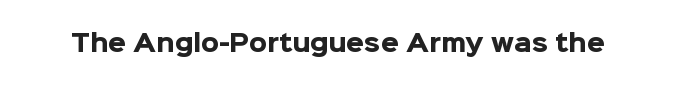
The image shows 23 px bold type, upright; set normal letter spacing, not underlined.
